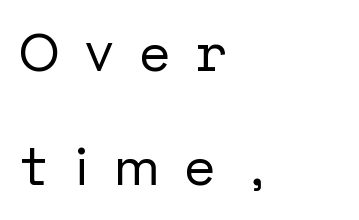
The image shows 53 px sans-serif type, upright; set left-aligned, loose line spacing (2.16x), unusually wide letter spacing (+0.49 em), not underlined; low stroke contrast and a medium x-height.
